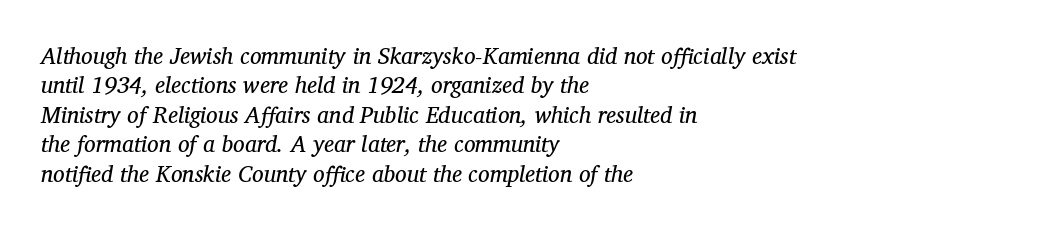
{"italic": "yes", "lean": "right", "slant_degrees": 12, "bold": "no", "underline": "no", "align": "left", "line_spacing": "normal", "line_spacing_ratio": 1.28, "letter_spacing": "normal", "letter_spacing_em": 0.0, "glyph_px": 23}
